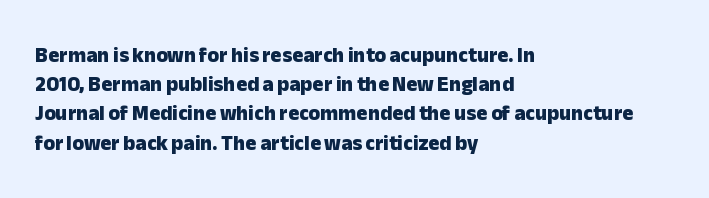
Q: Is the text bold? A: Yes.
Q: Is the text italic (slanted)? A: No, it is upright.
Q: Is the text underlined? A: No.
Q: How is the paragraph aligned? A: Left-aligned.
Q: Is the spacing between letters normal or unusually wide? A: Normal.
Q: Is the spacing between lines tight, normal or loose? A: Normal.
